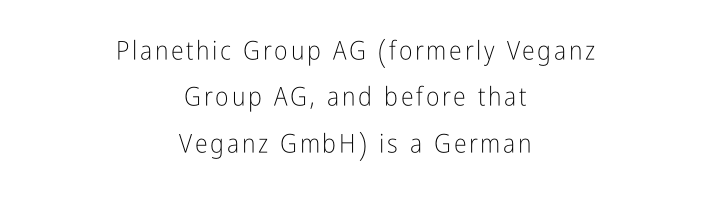
{"italic": "no", "bold": "no", "underline": "no", "align": "center", "line_spacing_ratio": 1.78, "glyph_px": 26}
